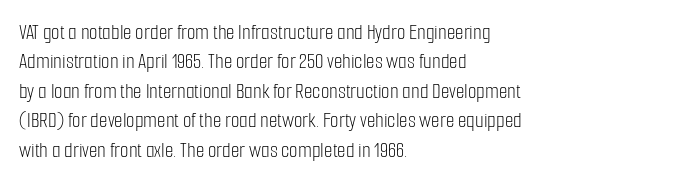
{"italic": "no", "bold": "no", "underline": "no", "align": "left", "line_spacing": "normal", "line_spacing_ratio": 1.34, "letter_spacing": "normal", "letter_spacing_em": 0.0, "glyph_px": 22}
